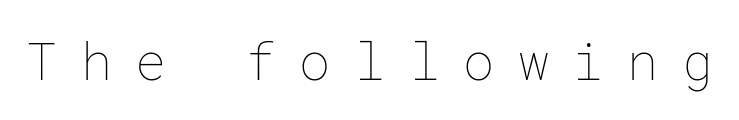
The image shows 52 px thin type, upright; set unusually wide letter spacing (+0.45 em), not underlined; low stroke contrast and a medium x-height.
